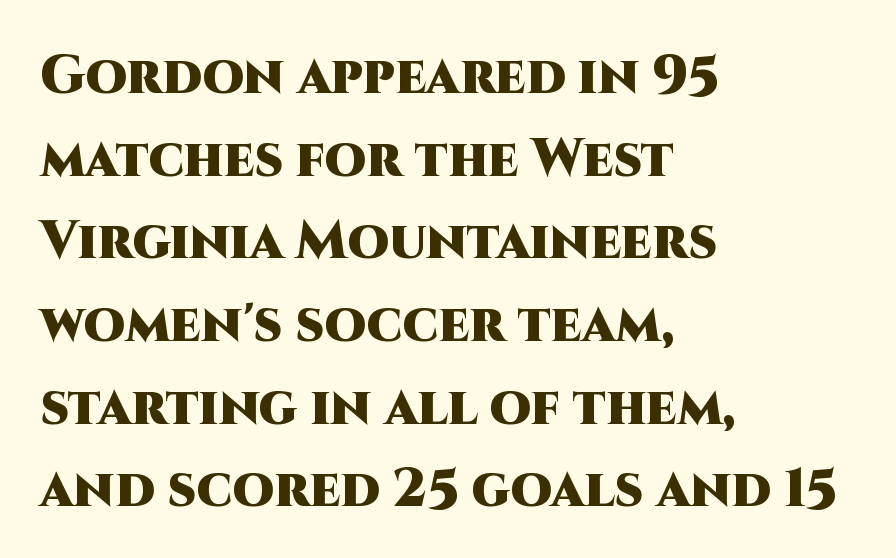
Tall strokes in this sample are plumb rather than angled. The leading is moderate, giving the passage an even texture. Bare-footed words on every line. What kind of face is this? One without serifs — a sans. Heavy-handed strokes throughout: this text is bold.
